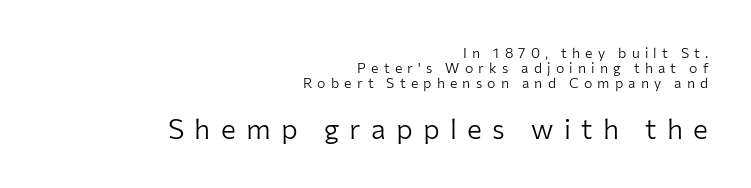
The image shows 28 px light sans-serif type, upright; set right-aligned, tight line spacing (1.06x), unusually wide letter spacing (+0.37 em), not underlined; the second (bottom) block is 2.0x larger; low stroke contrast and a medium x-height.
